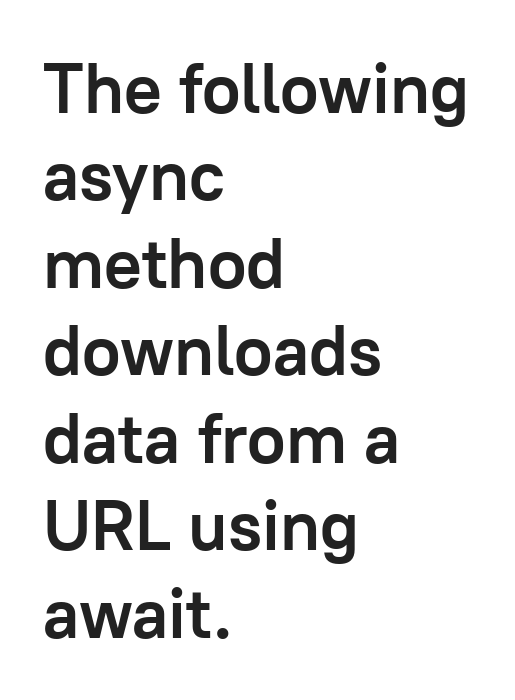
Q: Is the text bold? A: Yes.
Q: Is the text italic (slanted)? A: No, it is upright.
Q: Is the typeface a serif or a sans-serif typeface? A: Sans-serif.
Q: Is the text underlined? A: No.
Q: How is the paragraph aligned? A: Left-aligned.
Q: Is the spacing between letters normal or unusually wide? A: Normal.
Q: Is the spacing between lines tight, normal or loose? A: Normal.
Q: Width (condensed, normal, or wide)? A: Normal.
Q: Stroke contrast? A: Low.
Q: x-height? A: Medium.
Q: Monospaced? A: No.
